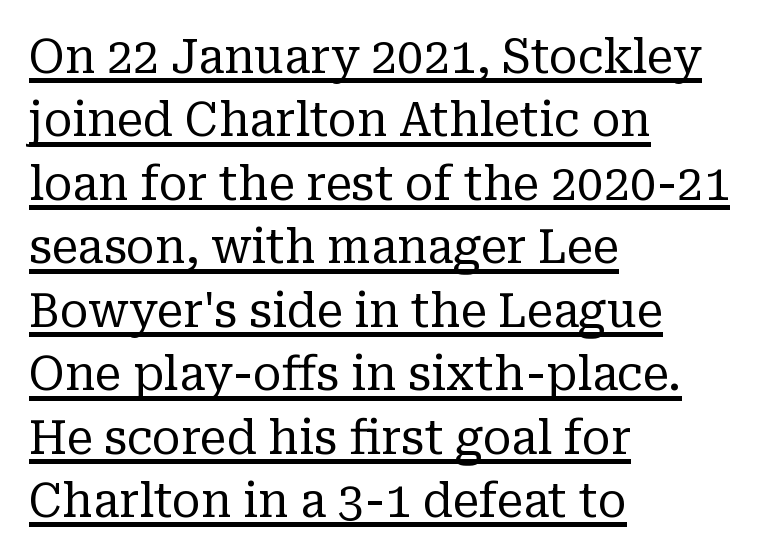
The image shows 47 px regular-weight serif type, upright; set left-aligned, normal line spacing (1.35x), normal letter spacing, underlined; low stroke contrast and a medium x-height.
